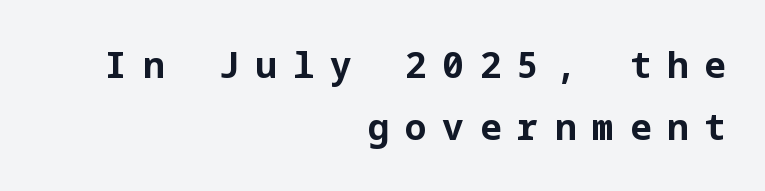
Its strokes are broad and dark, the hallmark of bold type. Honestly, there is no underline to notice here at all. Look at the tracking — it's clearly loosened, letters drifting apart. When letters stand straight like this, we call the style roman or upright.
